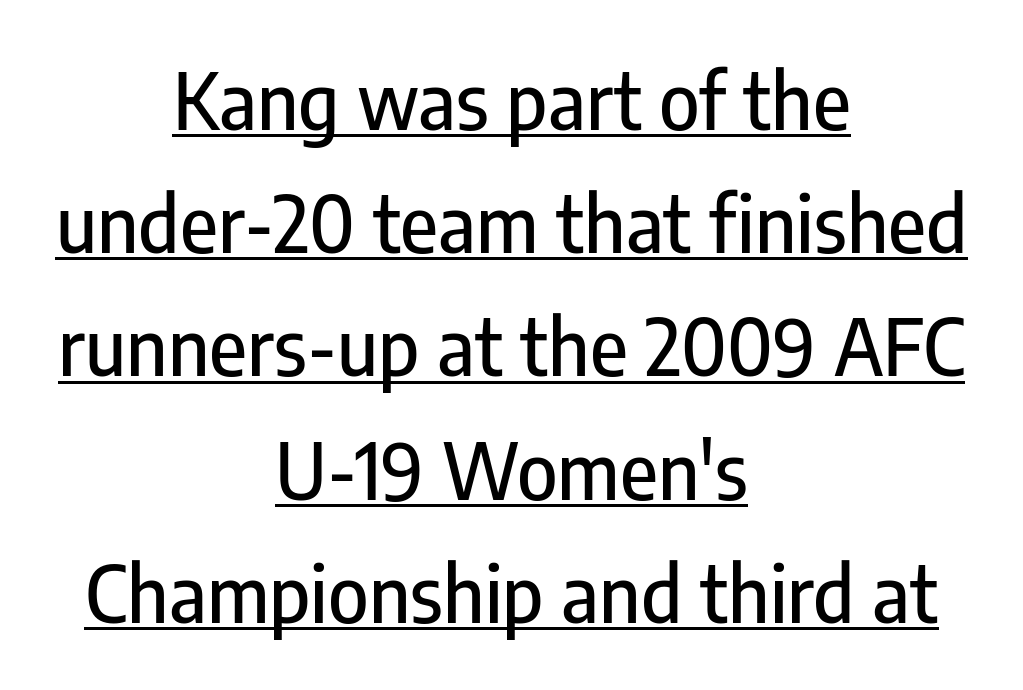
The image shows 77 px condensed sans-serif type, upright; set centered, normal line spacing (1.6x), normal letter spacing, underlined; low stroke contrast and a medium x-height.
